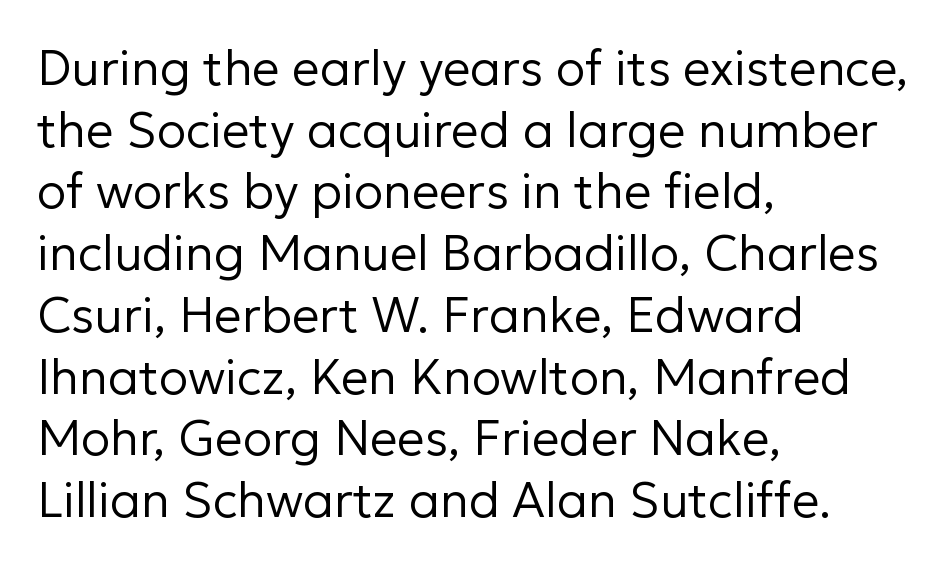
Q: Is the text bold? A: No.
Q: Is the text italic (slanted)? A: No, it is upright.
Q: Is the typeface a serif or a sans-serif typeface? A: Sans-serif.
Q: Is the text underlined? A: No.
Q: How is the paragraph aligned? A: Left-aligned.
Q: Is the spacing between letters normal or unusually wide? A: Normal.
Q: Is the spacing between lines tight, normal or loose? A: Normal.
Q: Width (condensed, normal, or wide)? A: Normal.
Q: Stroke contrast? A: Low.
Q: x-height? A: Medium.
Q: Monospaced? A: No.
